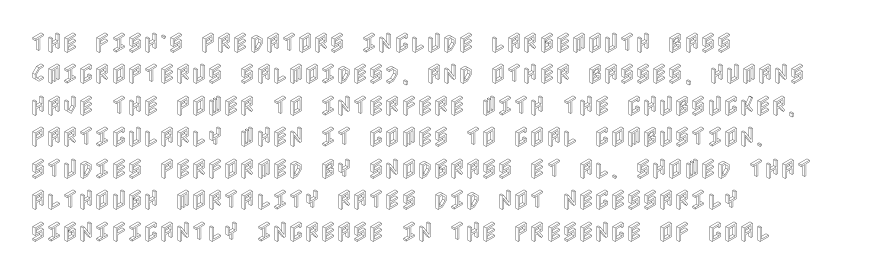
Quick note: underline off. Interline gaps are of average width in this sample. Notice how the stems are strictly vertical — no italics here. How are the letters spaced? Ordinarily, with no added tracking. The lines are quadded left.
